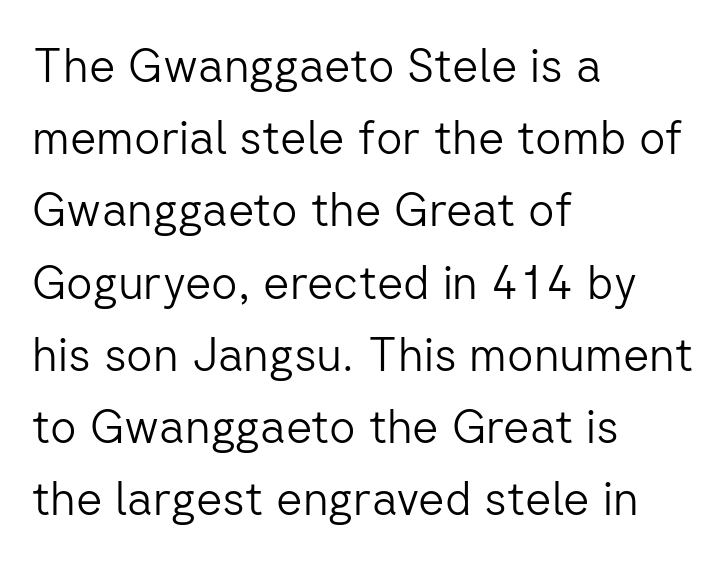
The image shows 46 px light sans-serif type, upright; set left-aligned, normal line spacing (1.57x), normal letter spacing, not underlined; low stroke contrast and a medium x-height.
